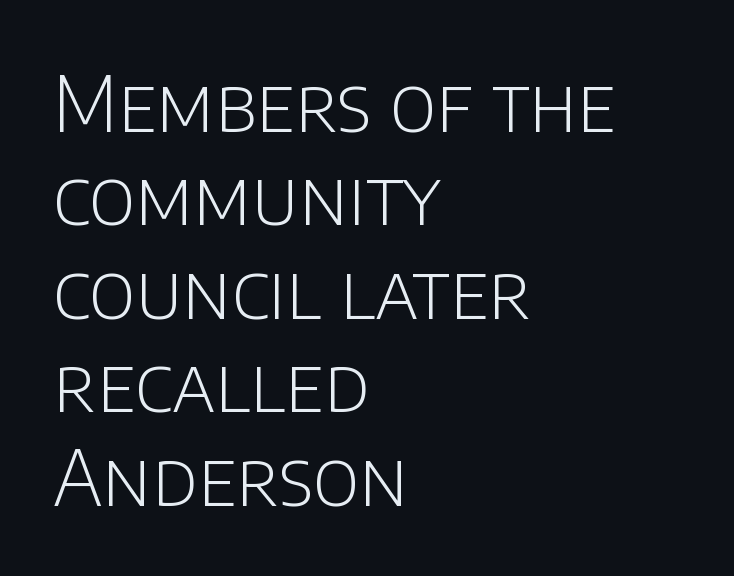
The horizontal fit of the characters is conventional and even. Posture: straight, roman, zero tilt. Note: no serifs on the glyphs. The strip under each line holds only bare page. Notice how the passage keeps a crisp vertical edge on the left only.
